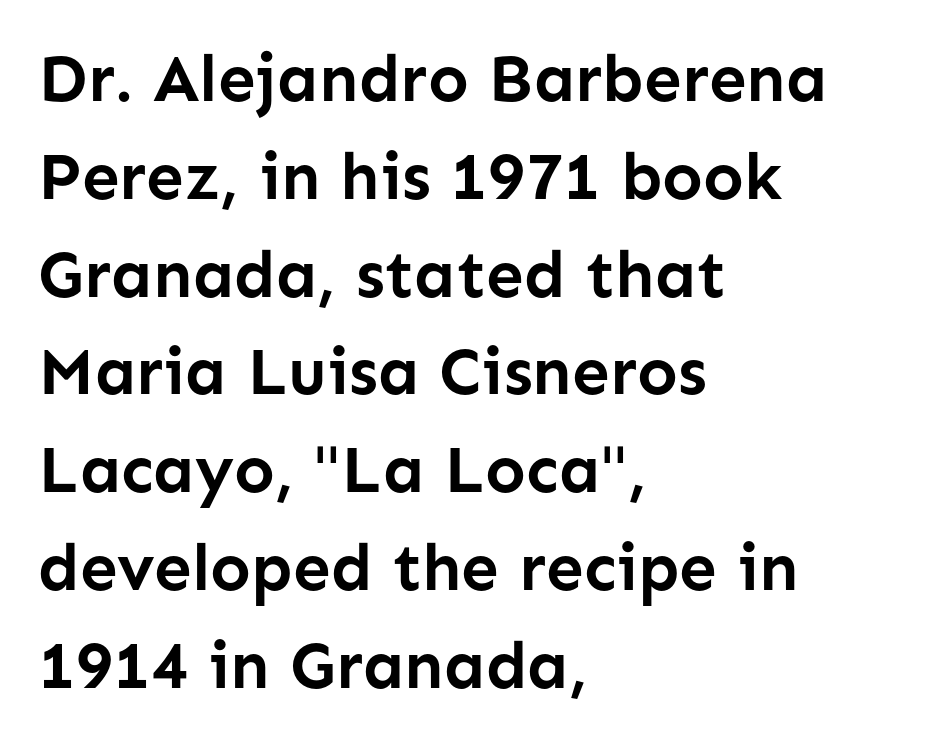
{"serif": "no", "italic": "no", "bold": "yes", "weight": "semibold", "width": "normal", "stroke_contrast": "low", "x_height": "medium", "monospaced": "no", "underline": "no", "align": "left", "line_spacing": "normal", "line_spacing_ratio": 1.46, "letter_spacing": "normal", "letter_spacing_em": 0.0, "glyph_px": 67}
